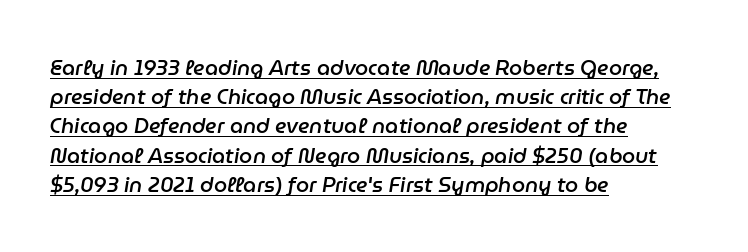
The face used here appears with an underline applied. As a designer I'd log this as weight 600, semibold. Between one letter and the next there's only the usual sliver of space. The glyphs look as if they've been sheared to an angle. Caption: multi-line text, flush left, ragged right. The leading is moderate, giving the passage an even texture.
